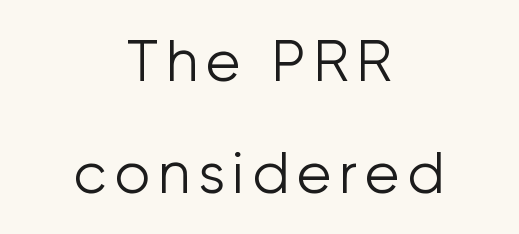
The image shows 57 px light sans-serif type, upright; set centered, loose line spacing (1.97x), not underlined; low stroke contrast and a medium x-height.
